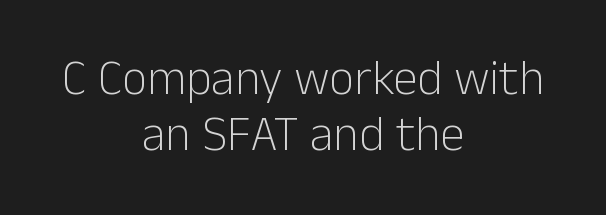
The passage shown stacks its lines with hardly any gap. There is no visible air inserted between adjacent glyphs. The baseline area is clear. The rendering positions every line midway between the sides. No feet cap the strokes, marking this as sans-serif type.
